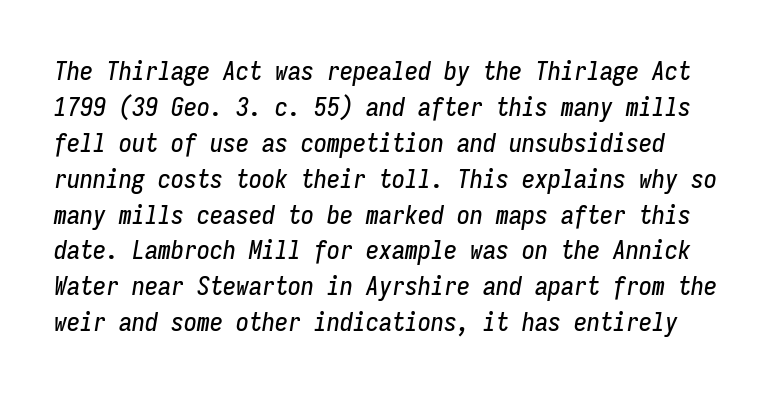
Q: Is the text italic (slanted)? A: Yes, it leans right by about 9 degrees.
Q: Is the text underlined? A: No.
Q: Is the spacing between letters normal or unusually wide? A: Normal.
Q: Is the spacing between lines tight, normal or loose? A: Normal.
